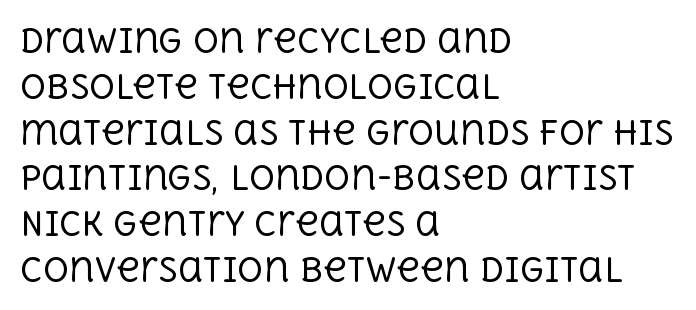
Caption: multi-line text, flush left, ragged right. Every character sits straight up, as roman type does. The letters carry serifs — small finishing strokes at the ends of their stems. Regarding leading, the lines here are spaced in the standard way. Stems here are at most as thick as an everyday book face.
